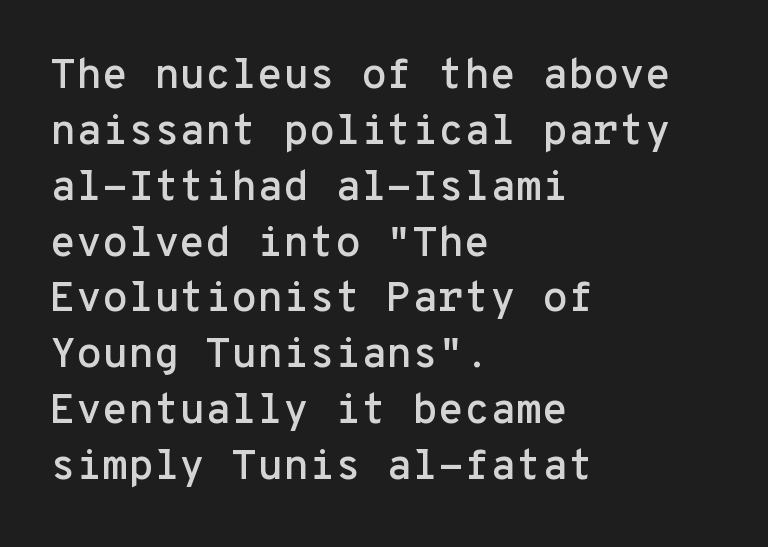
{"serif": "no", "italic": "no", "width": "normal", "stroke_contrast": "low", "x_height": "medium", "monospaced": "yes", "underline": "no", "align": "left", "line_spacing": "normal", "line_spacing_ratio": 1.33, "letter_spacing": "normal", "letter_spacing_em": 0.0, "glyph_px": 42}
